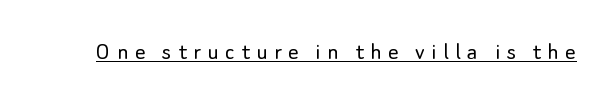
The cut favours lightness, reaching ordinary text weight at its darkest. Each word looks stretched out because of the extra space between its letters. Does a line run under the words? Yes, clearly. Do the letters lean? They stand straight.
